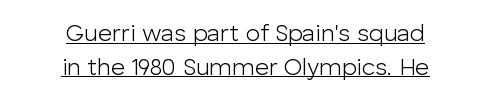
Q: Is the text bold? A: No.
Q: Is the text italic (slanted)? A: No, it is upright.
Q: Is the text underlined? A: Yes.
Q: How is the paragraph aligned? A: Centered.
Q: Is the spacing between letters normal or unusually wide? A: Normal.
Q: Is the spacing between lines tight, normal or loose? A: Normal.
